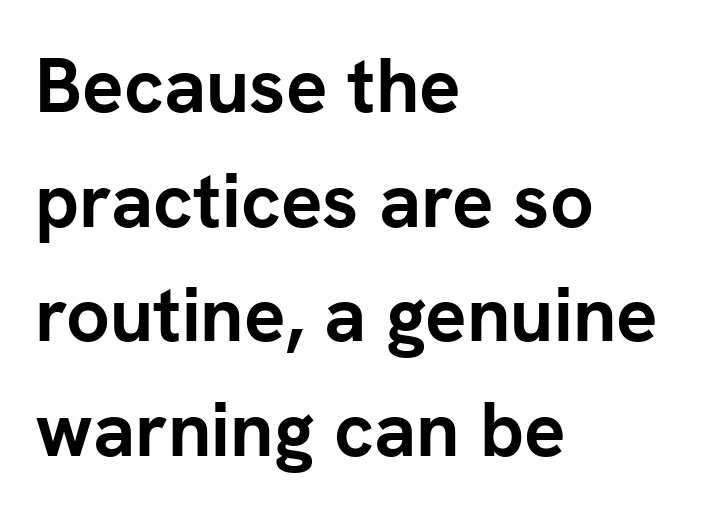
{"serif": "no", "italic": "no", "bold": "yes", "weight": "semibold", "width": "normal", "stroke_contrast": "low", "x_height": "medium", "monospaced": "no", "underline": "no", "align": "left", "line_spacing": "normal", "line_spacing_ratio": 1.49, "letter_spacing": "normal", "letter_spacing_em": 0.0, "glyph_px": 77}
